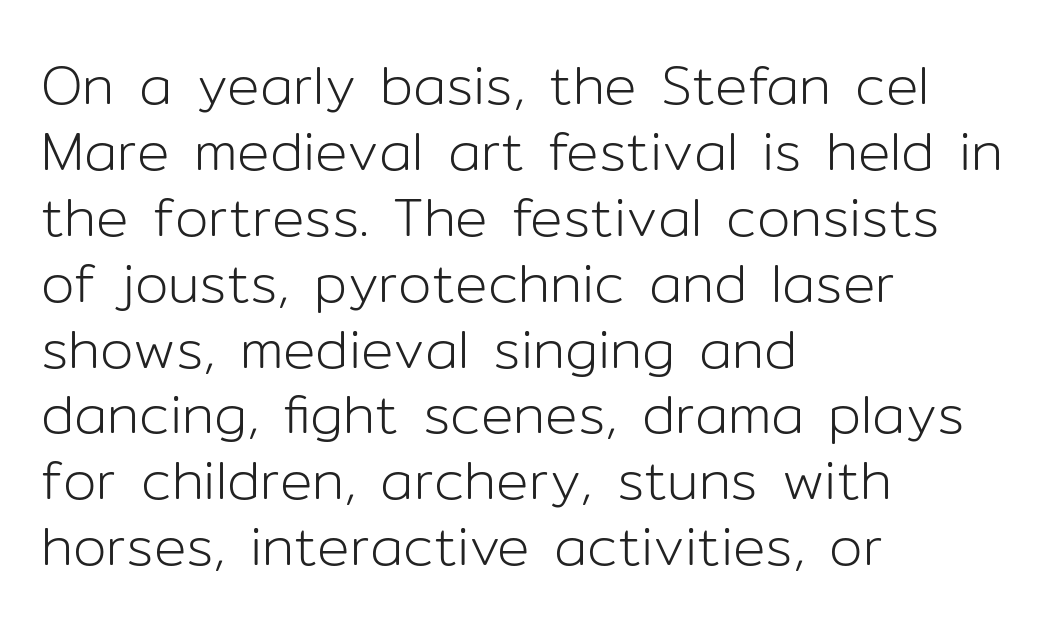
The image shows 54 px light sans-serif type, upright; set left-aligned, line spacing 1.22x, normal letter spacing, not underlined; low stroke contrast and a medium x-height.
